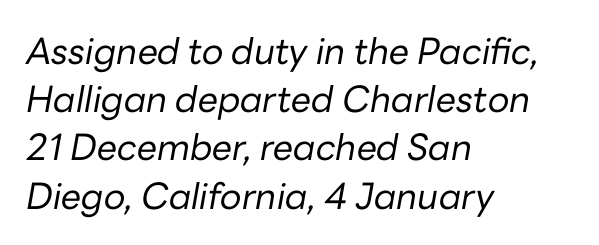
The image shows 36 px regular-weight type, italic (leaning right); set left-aligned, normal line spacing (1.34x), normal letter spacing, not underlined; low stroke contrast and a medium x-height.
